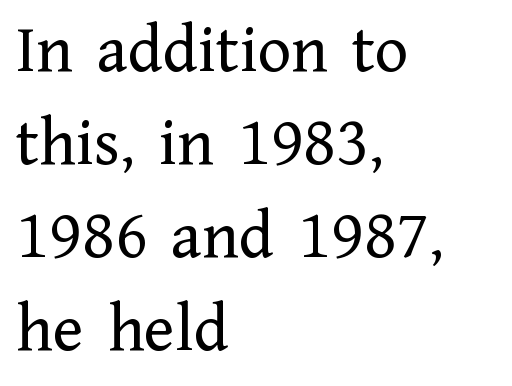
Q: Is the text bold? A: No.
Q: Is the text italic (slanted)? A: No, it is upright.
Q: Is the typeface a serif or a sans-serif typeface? A: Serif.
Q: Is the text underlined? A: No.
Q: How is the paragraph aligned? A: Left-aligned.
Q: Is the spacing between letters normal or unusually wide? A: Normal.
Q: Is the spacing between lines tight, normal or loose? A: Normal.
Q: Width (condensed, normal, or wide)? A: Normal.
Q: Stroke contrast? A: Low.
Q: x-height? A: Medium.
Q: Monospaced? A: No.
